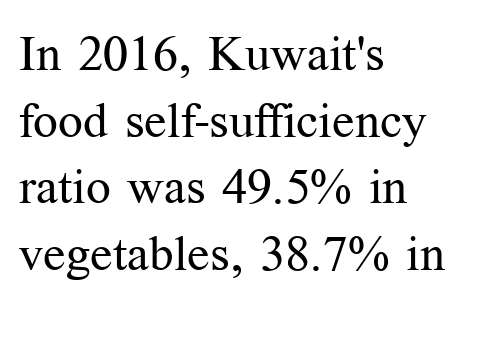
The rendering shows small feet on the letterforms — a serif design. The type sits square on the baseline with zero lean. Does the leading feel generous? No, just average. The cut favours lightness, reaching ordinary text weight at its darkest.
